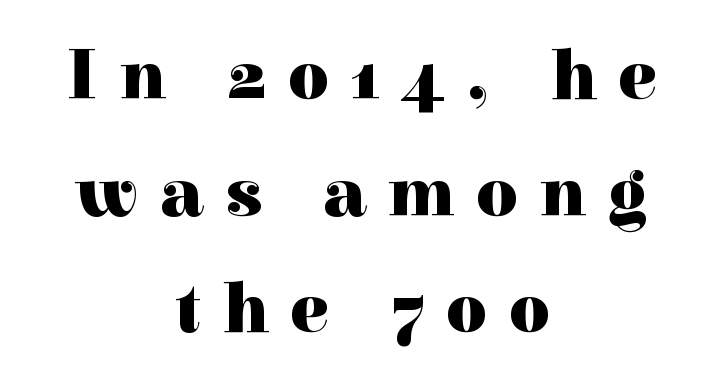
{"serif": "yes", "italic": "no", "bold": "yes", "weight": "heavy", "width": "normal", "x_height": "medium", "monospaced": "no", "underline": "no", "align": "center", "line_spacing": "normal", "line_spacing_ratio": 1.62, "letter_spacing": "wide", "letter_spacing_em": 0.3, "glyph_px": 72}
